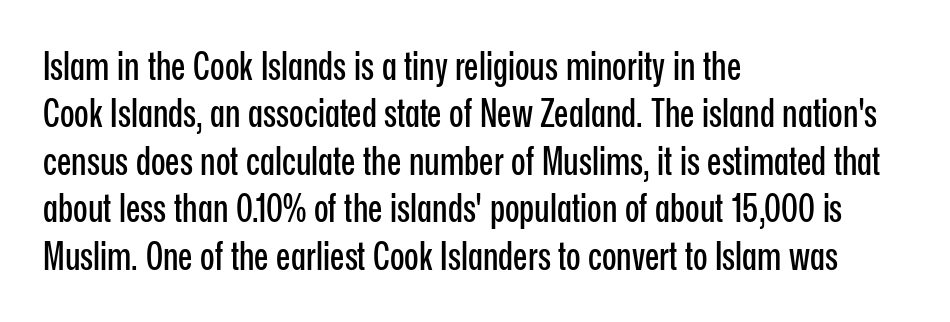
The image shows 38 px condensed sans-serif type, upright; set left-aligned, normal line spacing (1.25x), normal letter spacing, not underlined; low stroke contrast and a medium x-height.
